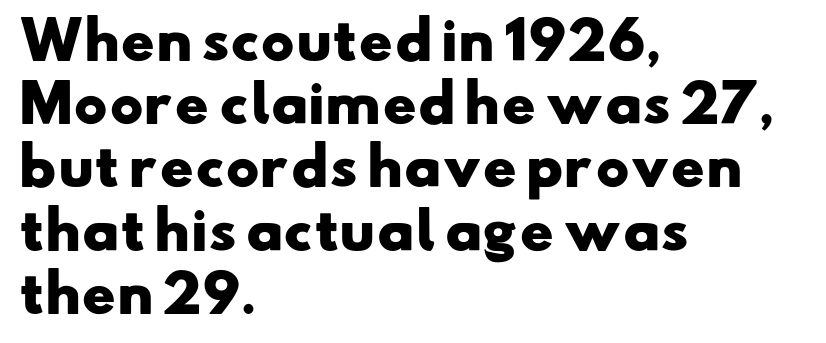
Q: Is the text bold? A: Yes.
Q: Is the typeface a serif or a sans-serif typeface? A: Sans-serif.
Q: Is the text underlined? A: No.
Q: How is the paragraph aligned? A: Left-aligned.
Q: Is the spacing between letters normal or unusually wide? A: Normal.
Q: Width (condensed, normal, or wide)? A: Wide.
Q: Stroke contrast? A: Low.
Q: x-height? A: Small.
Q: Monospaced? A: No.
